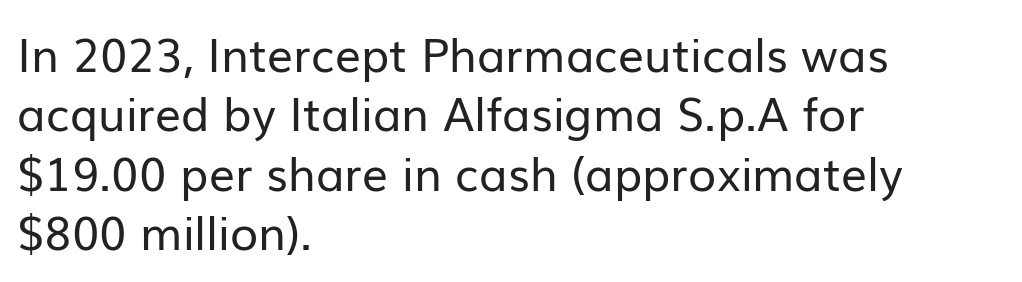
The image shows 46 px regular-weight sans-serif type, upright; set left-aligned, normal line spacing (1.29x), normal letter spacing, not underlined; low stroke contrast and a medium x-height.
